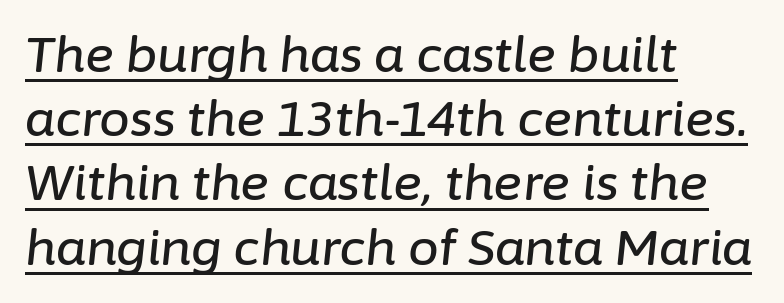
The image shows 49 px text type, italic (leaning right); set left-aligned, normal line spacing (1.31x), normal letter spacing, underlined; low stroke contrast and a medium x-height.
